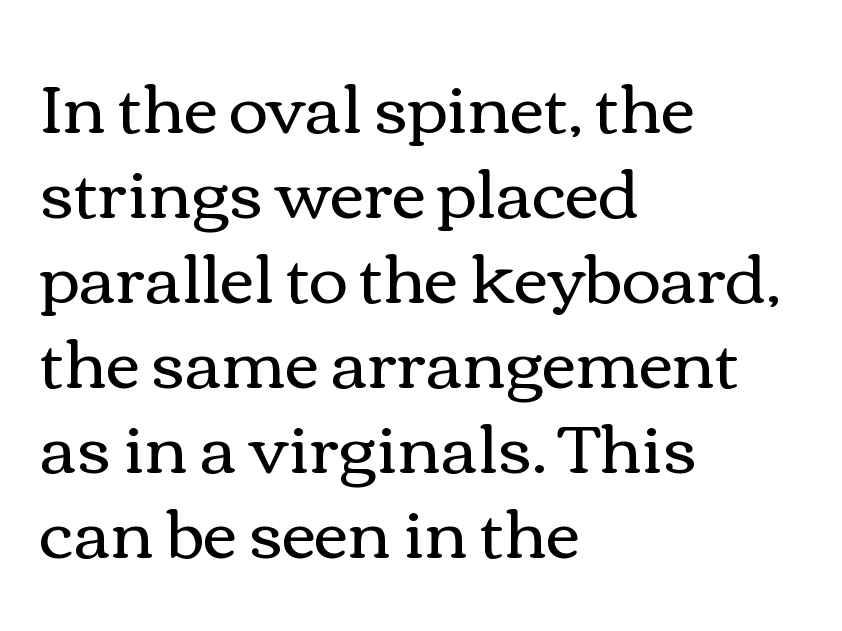
Regular leading. In CSS terms this would be text-align: left. Descender tails drop into unmarked territory. Rendered with straight, roman letterforms.
